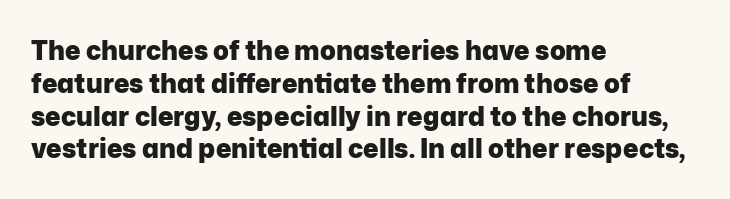
Reading down the column, the eye jumps a familiar distance to each next line. The passage shown is not underscored anywhere. Its strokes are broad and dark, the hallmark of bold type. Quick note: not italic, upright. Observe the ordinary spacing: letters are neighbours, not strangers. Line beginnings align vertically; line endings do not.
